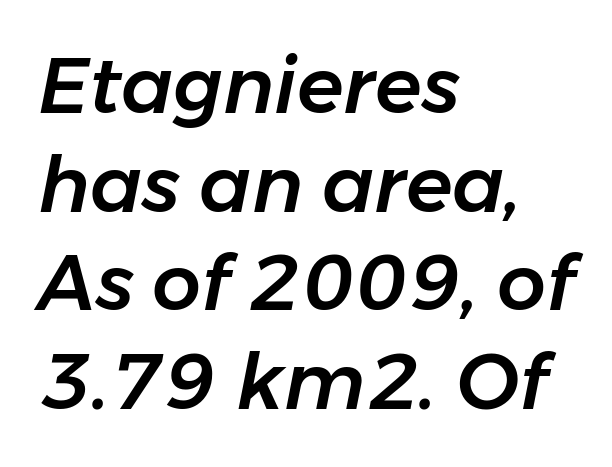
The image shows 77 px text type, italic (leaning right); set left-aligned, normal line spacing (1.28x), normal letter spacing, not underlined; low stroke contrast and a medium x-height.
